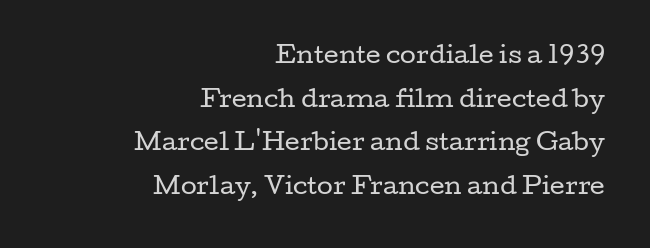
{"italic": "no", "bold": "no", "underline": "no", "align": "right", "line_spacing": "loose", "line_spacing_ratio": 1.9, "letter_spacing": "normal", "letter_spacing_em": 0.0, "glyph_px": 23}
